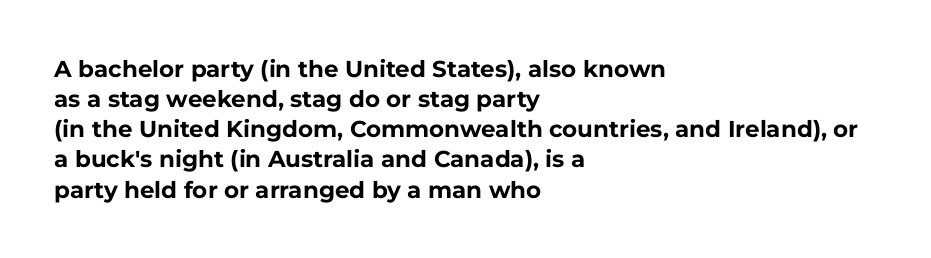
The image shows 23 px bold type, upright; set left-aligned, normal line spacing (1.31x), normal letter spacing, not underlined.
